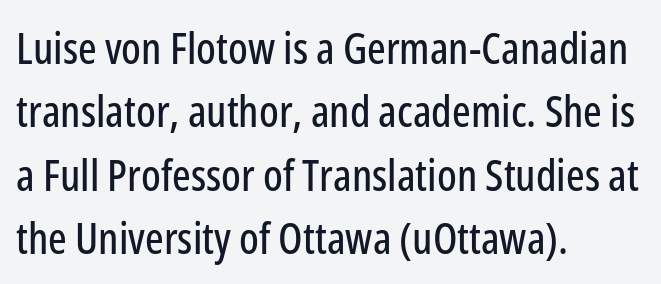
Q: Is the text italic (slanted)? A: No, it is upright.
Q: Is the typeface a serif or a sans-serif typeface? A: Sans-serif.
Q: Is the text underlined? A: No.
Q: How is the paragraph aligned? A: Left-aligned.
Q: Is the spacing between letters normal or unusually wide? A: Normal.
Q: Is the spacing between lines tight, normal or loose? A: Normal.
Q: Width (condensed, normal, or wide)? A: Condensed.
Q: Stroke contrast? A: Low.
Q: x-height? A: Medium.
Q: Monospaced? A: No.
